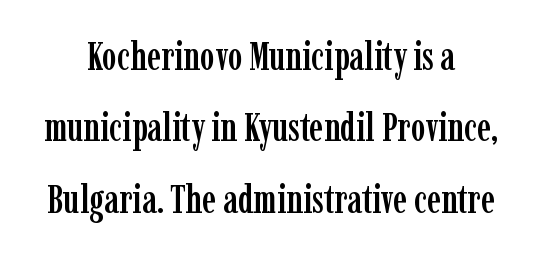
{"serif": "yes", "italic": "no", "width": "condensed", "stroke_contrast": "low", "x_height": "medium", "monospaced": "no", "underline": "no", "align": "center", "line_spacing_ratio": 1.83, "letter_spacing": "normal", "letter_spacing_em": 0.0, "glyph_px": 39}
